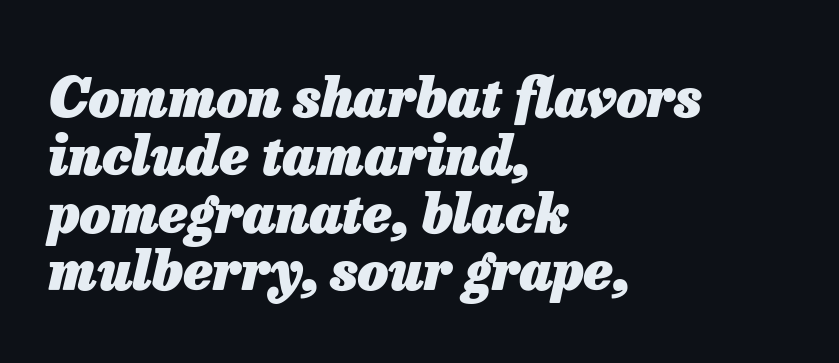
The foot of each line stays bare and open. The passage shown has conventional tracking throughout. The letters advance in unequal steps, a hallmark of proportional type. Every row of glyphs begins at an identical x-position on the left. Summary of weight: heavy, a full bold.
